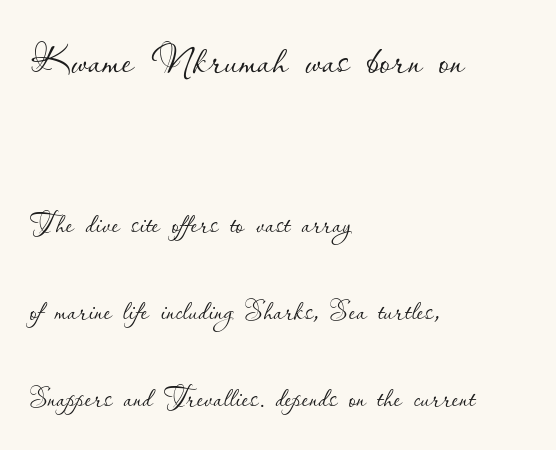
The image shows 55 px thin type; set left-aligned, loose line spacing (2.36x), normal letter spacing, not underlined; the first (top) block is 1.49x larger; low stroke contrast and a small x-height.
